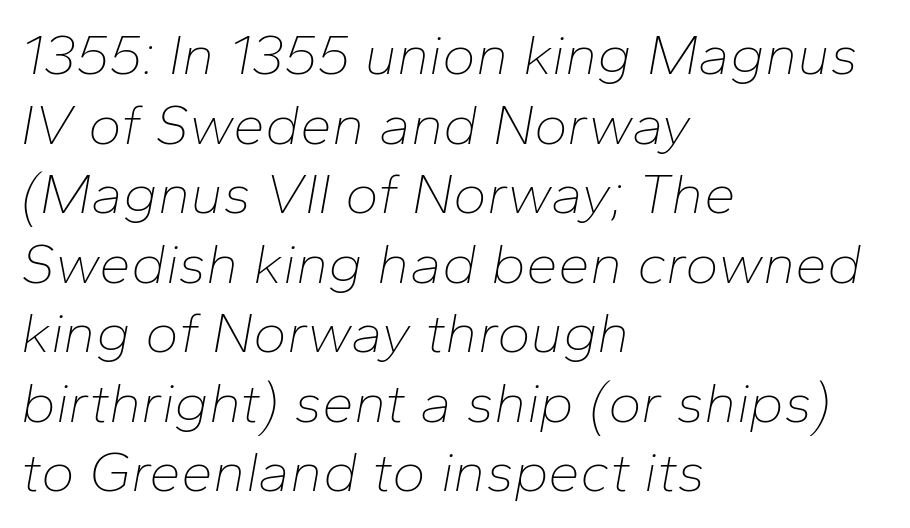
A quiet, ordinary-to-light weight characterises the typeface. Slant detected: the letters are inclined. The horizontal fit of the characters is conventional and even. A clean baseline with only descenders dipping below it.
